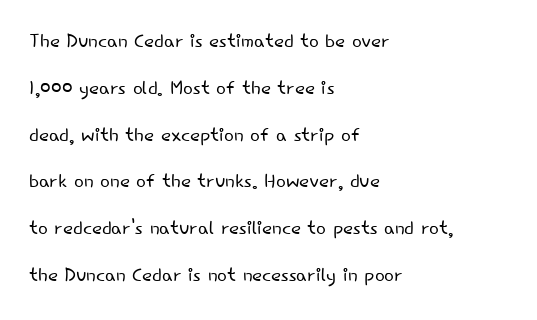
The image shows 26 px text type, upright; set left-aligned, line spacing 1.8x, normal letter spacing, not underlined.
